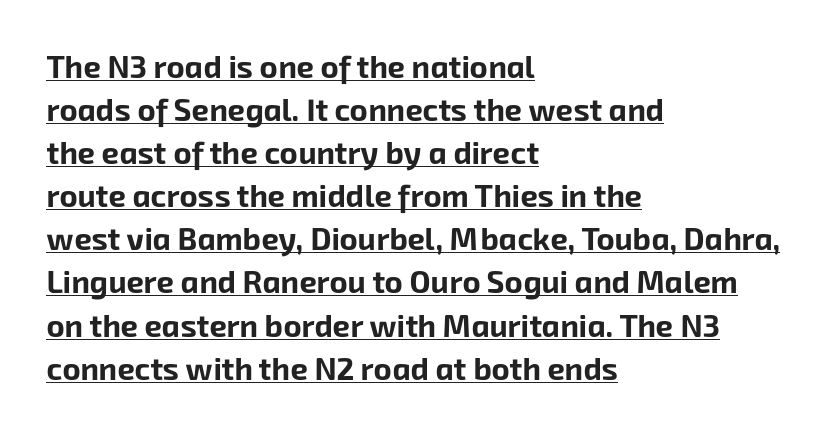
Where is the straight margin? On the left. A baseline rule has been typeset under these characters. You'd pick this weight for a headline — it's a proper bold. Look at the bottom of the vertical strokes: they stop flat, with no serifs.
